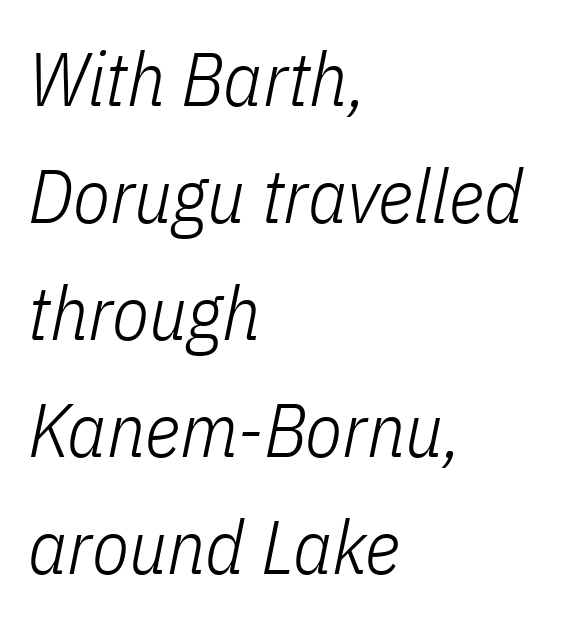
{"italic": "yes", "lean": "right", "slant_degrees": 11, "bold": "no", "weight": "light", "width": "condensed", "stroke_contrast": "low", "x_height": "medium", "monospaced": "no", "underline": "no", "align": "left", "line_spacing": "normal", "line_spacing_ratio": 1.54, "letter_spacing": "normal", "letter_spacing_em": 0.0, "glyph_px": 76}
